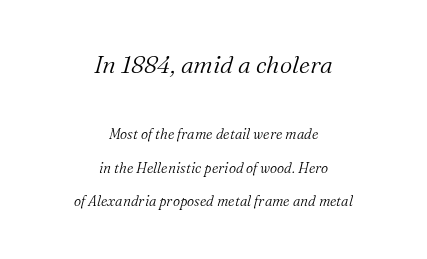
{"italic": "yes", "lean": "right", "slant_degrees": 16, "bold": "no", "underline": "no", "align": "center", "line_spacing": "loose", "line_spacing_ratio": 2.38, "letter_spacing": "normal", "letter_spacing_em": 0.0, "larger_block": "first", "size_ratio": 1.71, "glyph_px": 24}
